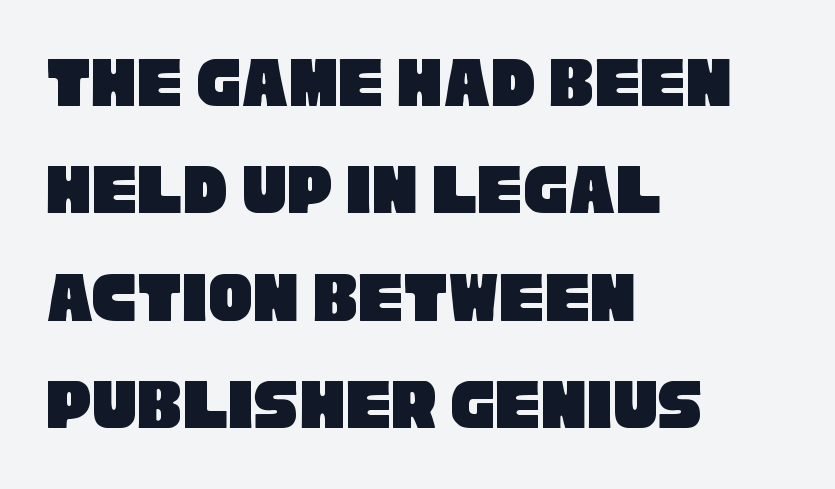
Q: Is the typeface a serif or a sans-serif typeface? A: Sans-serif.
Q: Is the text underlined? A: No.
Q: How is the paragraph aligned? A: Left-aligned.
Q: Is the spacing between letters normal or unusually wide? A: Normal.
Q: Is the spacing between lines tight, normal or loose? A: Normal.
Q: Width (condensed, normal, or wide)? A: Condensed.
Q: Stroke contrast? A: Low.
Q: x-height? A: Large.
Q: Monospaced? A: No.
